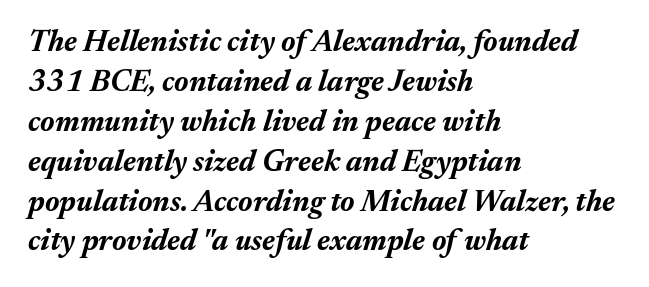
The image shows 30 px bold type, italic (leaning right); set left-aligned, normal line spacing (1.33x), normal letter spacing, not underlined; medium stroke contrast and a medium x-height.
